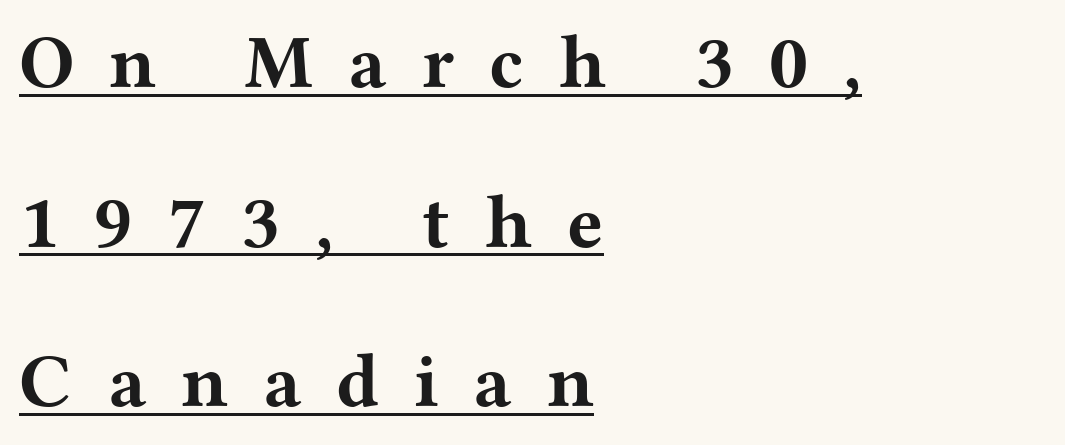
{"serif": "yes", "italic": "no", "bold": "yes", "weight": "bold", "width": "wide", "stroke_contrast": "medium", "x_height": "medium", "monospaced": "no", "underline": "yes", "align": "left", "line_spacing": "loose", "line_spacing_ratio": 2.1, "letter_spacing": "wide", "letter_spacing_em": 0.46, "glyph_px": 76}
